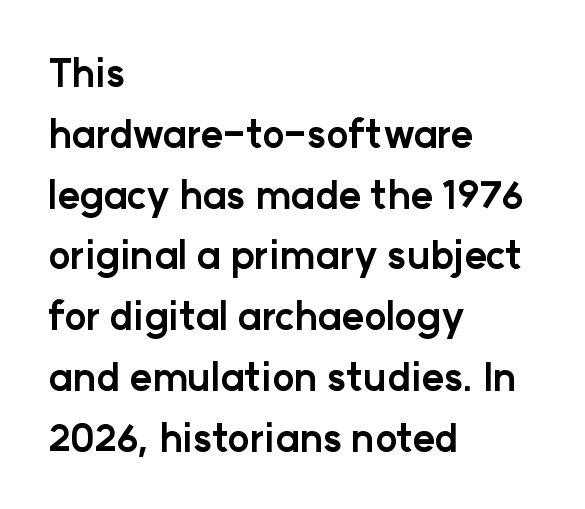
Q: Is the text bold? A: Yes.
Q: Is the text italic (slanted)? A: No, it is upright.
Q: Is the typeface a serif or a sans-serif typeface? A: Sans-serif.
Q: Is the text underlined? A: No.
Q: How is the paragraph aligned? A: Left-aligned.
Q: Is the spacing between letters normal or unusually wide? A: Normal.
Q: Is the spacing between lines tight, normal or loose? A: Normal.
Q: Width (condensed, normal, or wide)? A: Normal.
Q: Stroke contrast? A: Low.
Q: x-height? A: Medium.
Q: Monospaced? A: No.
